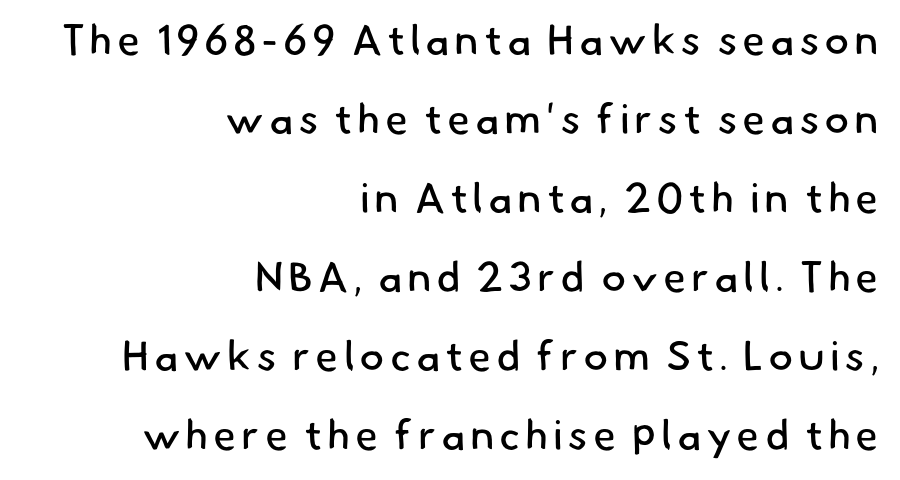
The face looks like a standard text weight, possibly lighter. Do the characters align in a grid? No, the font is proportional. These lines are set flush right with a ragged left edge. The text was rendered using a sans face with plain stroke endings.
